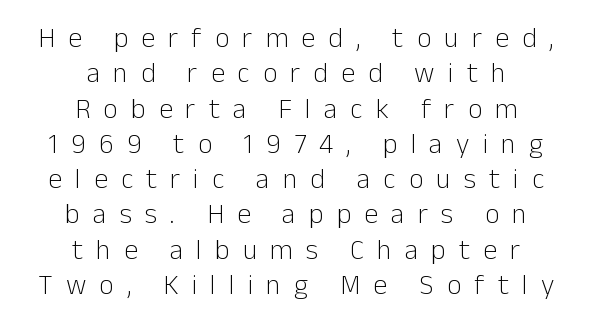
Q: Is the text bold? A: No.
Q: Is the text italic (slanted)? A: No, it is upright.
Q: Is the typeface a serif or a sans-serif typeface? A: Sans-serif.
Q: Is the text underlined? A: No.
Q: How is the paragraph aligned? A: Centered.
Q: Is the spacing between letters normal or unusually wide? A: Unusually wide.
Q: Is the spacing between lines tight, normal or loose? A: Normal.
Q: Width (condensed, normal, or wide)? A: Normal.
Q: Stroke contrast? A: Low.
Q: x-height? A: Medium.
Q: Monospaced? A: No.
